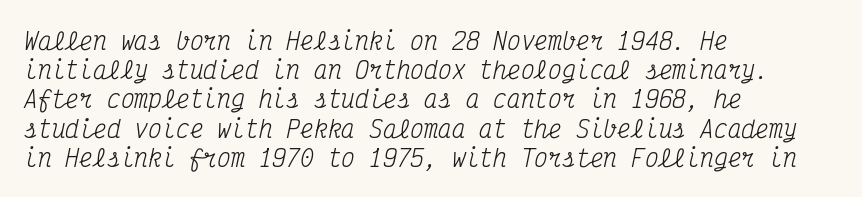
{"italic": "yes", "lean": "right", "slant_degrees": 12, "bold": "no", "underline": "no", "align": "left", "line_spacing": "normal", "line_spacing_ratio": 1.27, "letter_spacing": "normal", "letter_spacing_em": 0.0, "glyph_px": 23}
